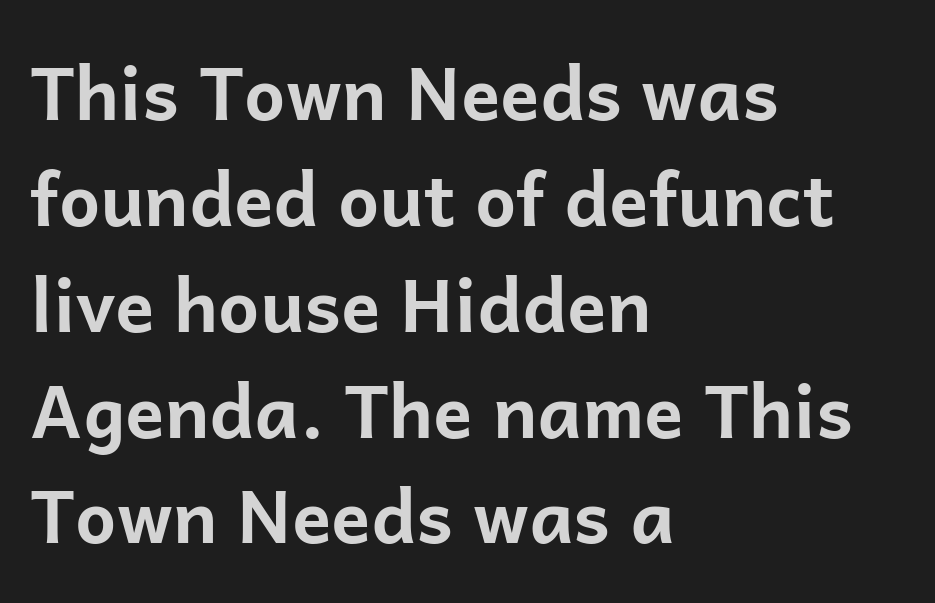
{"serif": "no", "italic": "no", "bold": "yes", "weight": "bold", "width": "normal", "stroke_contrast": "low", "x_height": "medium", "monospaced": "no", "underline": "no", "align": "left", "line_spacing": "normal", "line_spacing_ratio": 1.45, "letter_spacing": "normal", "letter_spacing_em": 0.0, "glyph_px": 73}
